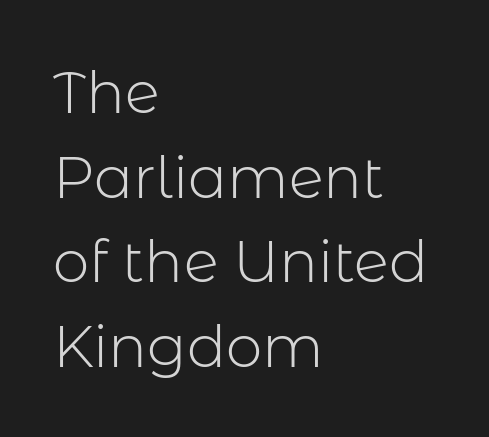
Q: Is the text bold? A: No.
Q: Is the text italic (slanted)? A: No, it is upright.
Q: Is the typeface a serif or a sans-serif typeface? A: Sans-serif.
Q: Is the text underlined? A: No.
Q: How is the paragraph aligned? A: Left-aligned.
Q: Is the spacing between letters normal or unusually wide? A: Normal.
Q: Is the spacing between lines tight, normal or loose? A: Normal.
Q: Width (condensed, normal, or wide)? A: Normal.
Q: Stroke contrast? A: Low.
Q: x-height? A: Medium.
Q: Monospaced? A: No.
